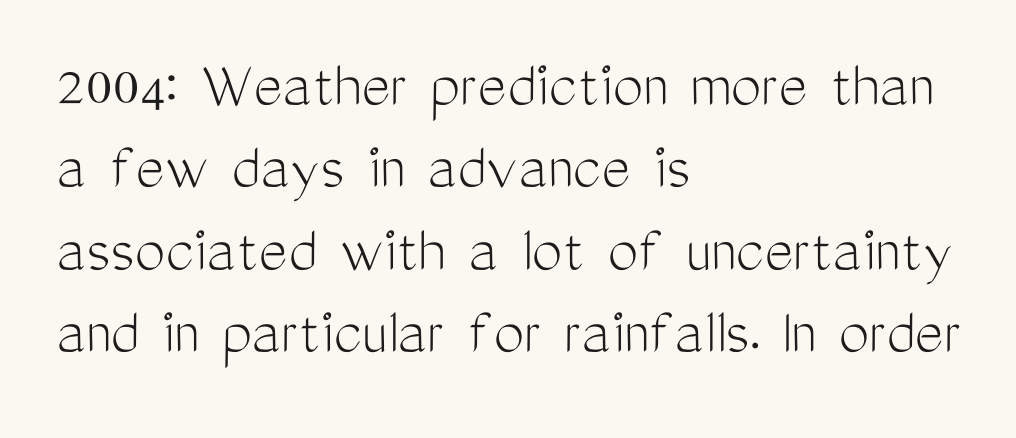
{"serif": "no", "italic": "no", "bold": "no", "weight": "light", "width": "condensed", "stroke_contrast": "medium", "x_height": "medium", "monospaced": "no", "underline": "no", "align": "left", "line_spacing_ratio": 1.21, "letter_spacing": "normal", "letter_spacing_em": 0.0, "glyph_px": 68}
